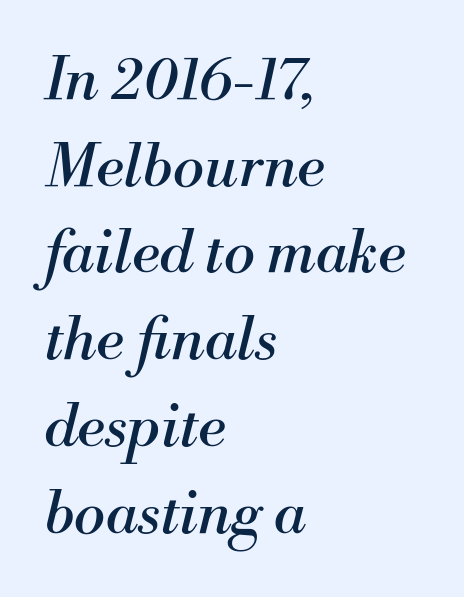
{"serif": "yes", "italic": "yes", "lean": "right", "slant_degrees": 13, "bold": "no", "weight": "regular", "width": "normal", "stroke_contrast": "medium", "x_height": "small", "monospaced": "no", "underline": "no", "align": "left", "line_spacing": "normal", "line_spacing_ratio": 1.47, "letter_spacing": "normal", "letter_spacing_em": 0.0, "glyph_px": 59}
